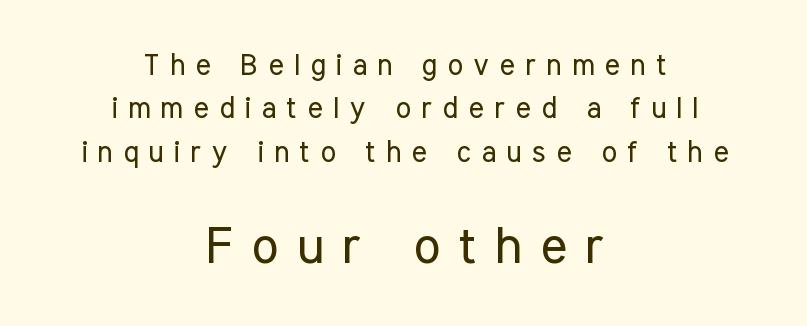
Q: Is the text bold? A: No.
Q: Is the text italic (slanted)? A: No, it is upright.
Q: Is the typeface a serif or a sans-serif typeface? A: Sans-serif.
Q: Is the text underlined? A: No.
Q: How is the paragraph aligned? A: Centered.
Q: Is the spacing between letters normal or unusually wide? A: Unusually wide.
Q: Is the spacing between lines tight, normal or loose? A: Normal.
Q: Which block of text is set in a larger size, the first (top) or the second (bottom)? A: The second (bottom) one.
Q: Width (condensed, normal, or wide)? A: Condensed.
Q: Stroke contrast? A: Low.
Q: x-height? A: Medium.
Q: Monospaced? A: No.
